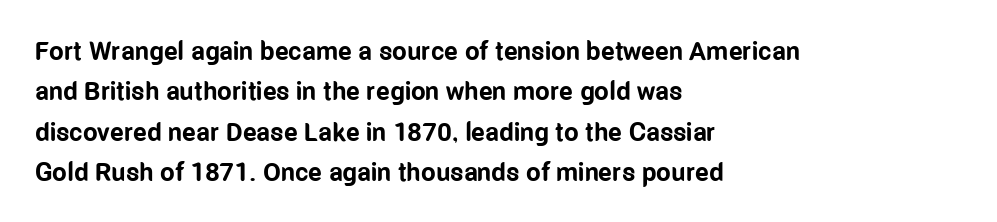
The image shows 26 px bold type, upright; set left-aligned, normal line spacing (1.55x), normal letter spacing, not underlined.
